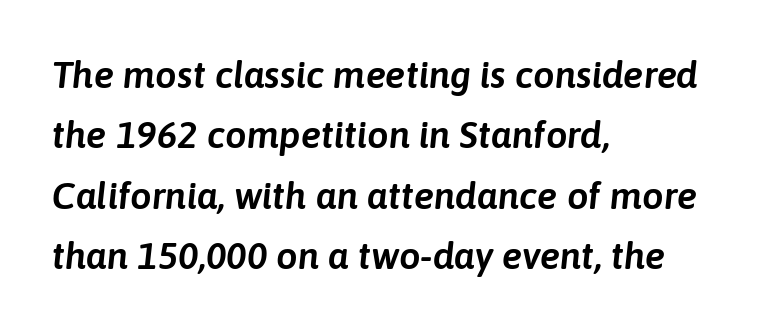
Nobody drew a line under any word here. This sample uses plain, unmodified letter spacing. Here the designer chose a conventional face with non-uniform glyph widths. Does the copy run flush right? No — it runs flush left. Quick note: interline space is typical. There's an unmistakable incline to the writing here.
